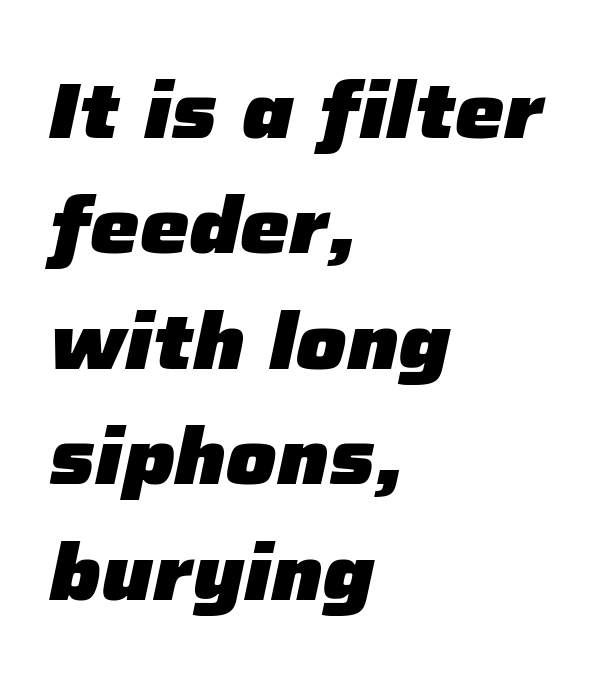
The image shows 78 px heavy type, italic (leaning right); set left-aligned, normal line spacing (1.48x), normal letter spacing, not underlined; low stroke contrast and a medium x-height.
